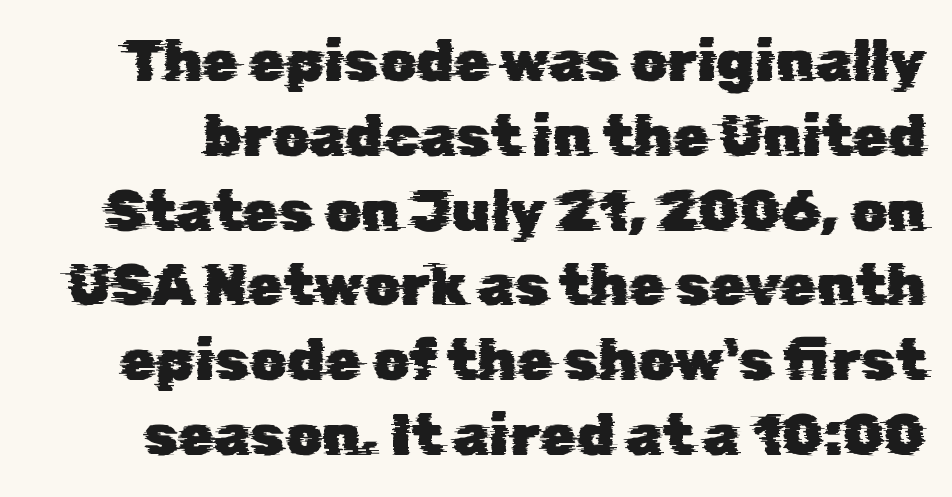
Q: Is the typeface a serif or a sans-serif typeface? A: Sans-serif.
Q: Is the text underlined? A: No.
Q: Is the spacing between letters normal or unusually wide? A: Normal.
Q: Is the spacing between lines tight, normal or loose? A: Normal.
Q: Width (condensed, normal, or wide)? A: Normal.
Q: Stroke contrast? A: Low.
Q: x-height? A: Medium.
Q: Monospaced? A: No.
